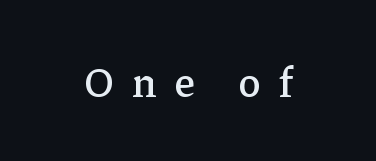
Q: Is the text italic (slanted)? A: No, it is upright.
Q: Is the typeface a serif or a sans-serif typeface? A: Serif.
Q: Is the text underlined? A: No.
Q: Is the spacing between letters normal or unusually wide? A: Unusually wide.
Q: Width (condensed, normal, or wide)? A: Normal.
Q: Stroke contrast? A: Low.
Q: x-height? A: Medium.
Q: Monospaced? A: No.
